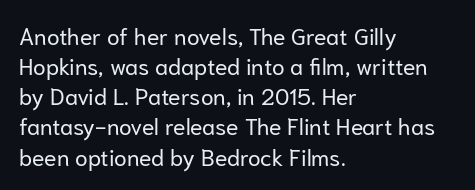
{"italic": "no", "bold": "no", "underline": "no", "align": "left", "line_spacing": "normal", "line_spacing_ratio": 1.31, "letter_spacing": "normal", "letter_spacing_em": 0.0, "glyph_px": 23}
